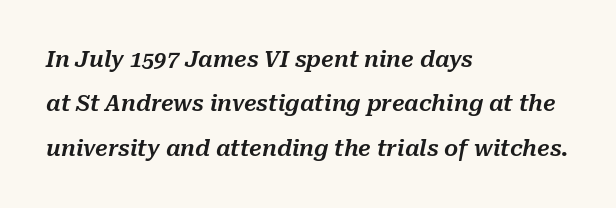
Nobody touched the tracking dial on this one. The glyphs are unaccompanied by any horizontal stroke below them. Line starts are locked; line ends wander. Quick note: interline space is abundant. The face used here has a pronounced slope to its letters.
